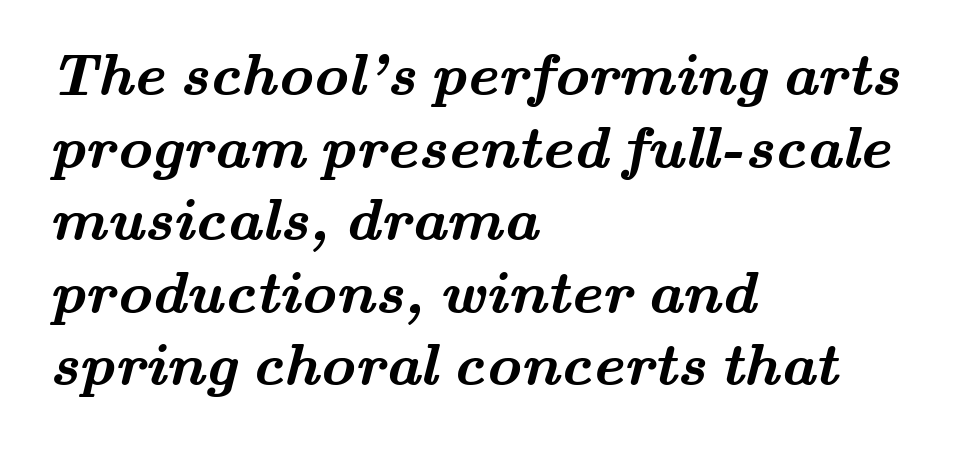
The image shows 60 px semibold, wide serif type; set left-aligned, line spacing 1.21x, normal letter spacing, not underlined; medium stroke contrast and a small x-height.
